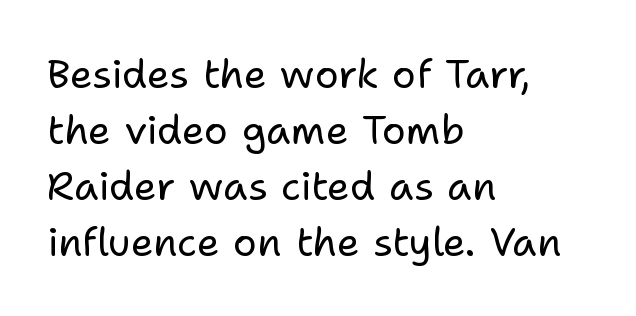
Q: Is the text bold? A: No.
Q: Is the text italic (slanted)? A: No, it is upright.
Q: Is the typeface a serif or a sans-serif typeface? A: Sans-serif.
Q: Is the text underlined? A: No.
Q: How is the paragraph aligned? A: Left-aligned.
Q: Is the spacing between letters normal or unusually wide? A: Normal.
Q: Is the spacing between lines tight, normal or loose? A: Normal.
Q: Width (condensed, normal, or wide)? A: Normal.
Q: Stroke contrast? A: Low.
Q: x-height? A: Medium.
Q: Monospaced? A: No.
